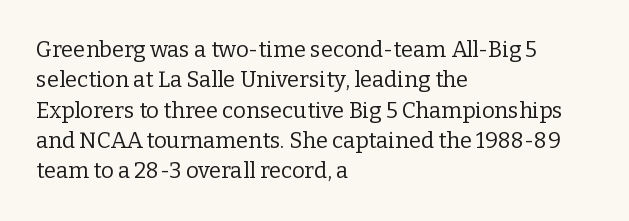
The image shows 22 px text type, upright; set left-aligned, normal line spacing (1.38x), normal letter spacing, not underlined.
